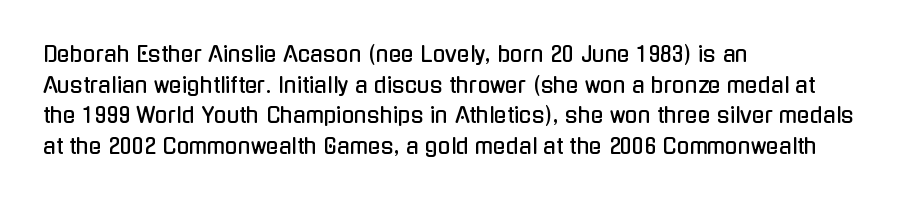
Q: Is the text italic (slanted)? A: No, it is upright.
Q: Is the text underlined? A: No.
Q: How is the paragraph aligned? A: Left-aligned.
Q: Is the spacing between letters normal or unusually wide? A: Normal.
Q: Is the spacing between lines tight, normal or loose? A: Normal.
